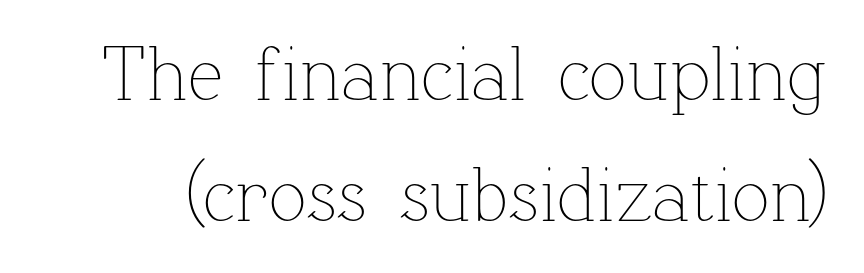
The image shows 79 px thin type, upright; set normal line spacing (1.53x), normal letter spacing, not underlined; low stroke contrast and a medium x-height.
